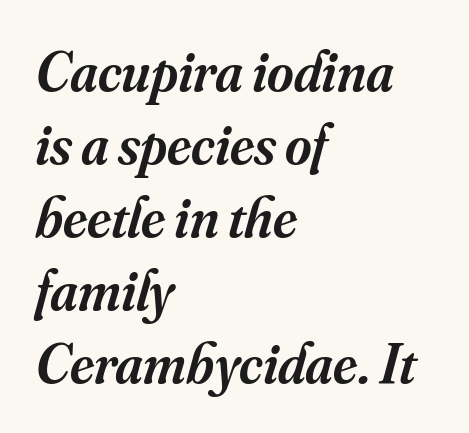
The image shows 57 px semibold serif type, italic (leaning right); set left-aligned, normal line spacing (1.28x), normal letter spacing, not underlined; medium stroke contrast and a small x-height.
